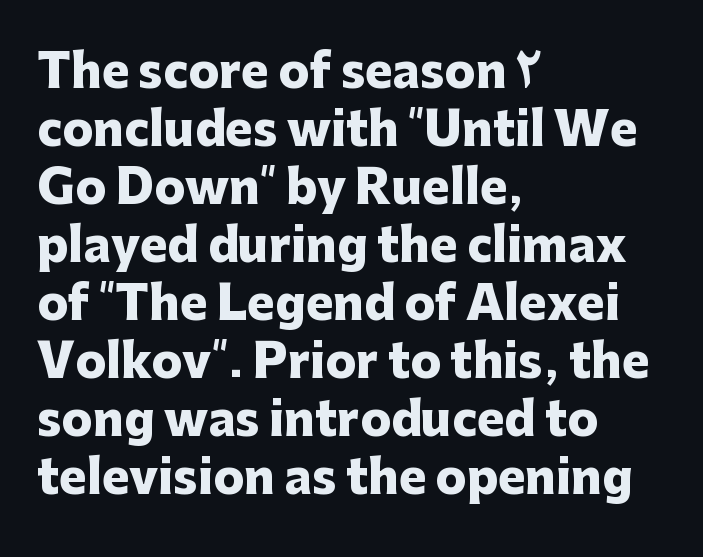
Q: Is the text bold? A: Yes.
Q: Is the text italic (slanted)? A: No, it is upright.
Q: Is the typeface a serif or a sans-serif typeface? A: Sans-serif.
Q: Is the text underlined? A: No.
Q: How is the paragraph aligned? A: Left-aligned.
Q: Is the spacing between letters normal or unusually wide? A: Normal.
Q: Is the spacing between lines tight, normal or loose? A: Normal.
Q: Width (condensed, normal, or wide)? A: Normal.
Q: Stroke contrast? A: Low.
Q: x-height? A: Medium.
Q: Monospaced? A: No.
